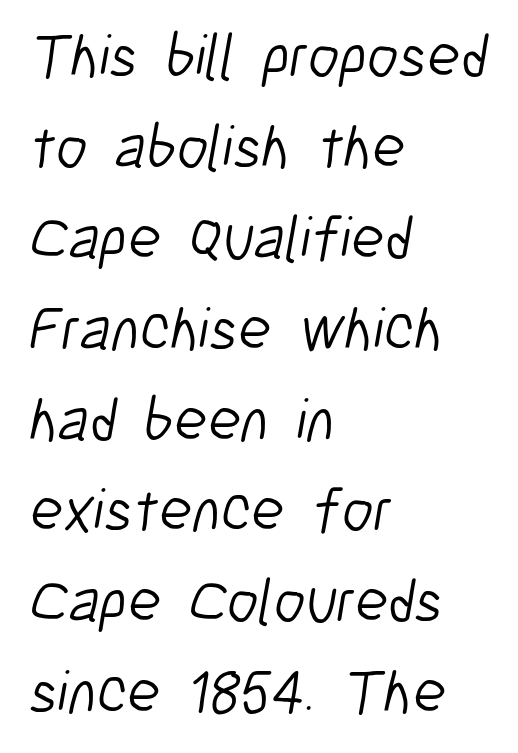
Q: Is the text bold? A: No.
Q: Is the typeface a serif or a sans-serif typeface? A: Sans-serif.
Q: Is the text underlined? A: No.
Q: How is the paragraph aligned? A: Left-aligned.
Q: Is the spacing between letters normal or unusually wide? A: Normal.
Q: Is the spacing between lines tight, normal or loose? A: Normal.
Q: Width (condensed, normal, or wide)? A: Condensed.
Q: Stroke contrast? A: Low.
Q: x-height? A: Medium.
Q: Monospaced? A: No.
